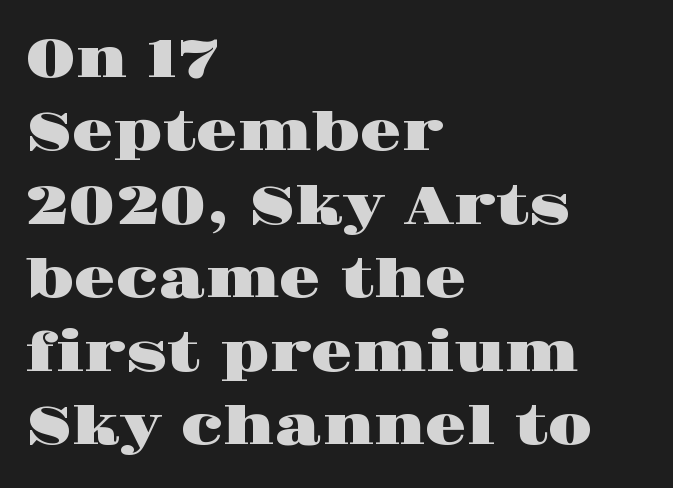
The text was rendered using a seriffed face with decorative stroke endings. Successive baselines arrive at the customary interval. Quick note: underline off. Every stem runs plumb, perpendicular to the baseline.
